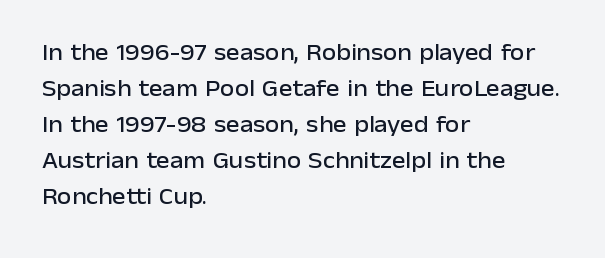
Regular leading. Check under the words: just untouched page. The type is set solid horizontally, with unmodified tracking. The paragraph has a hard left edge and a soft right edge.
